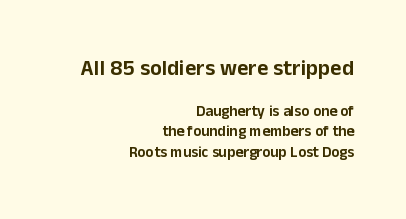
{"italic": "no", "underline": "no", "align": "right", "line_spacing": "normal", "line_spacing_ratio": 1.37, "letter_spacing": "normal", "letter_spacing_em": 0.0, "larger_block": "first", "size_ratio": 1.47, "glyph_px": 22}
